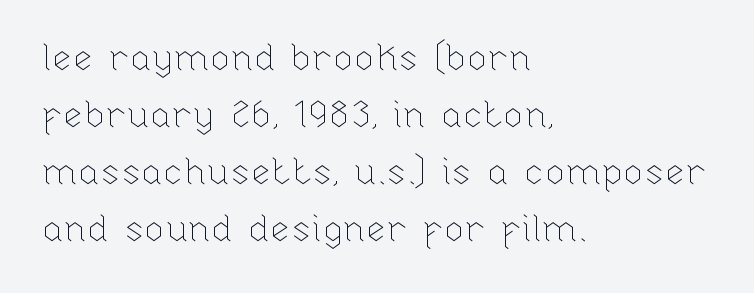
The image shows 37 px thin type, upright; set left-aligned, normal line spacing (1.54x), normal letter spacing, not underlined; low stroke contrast and a medium x-height.
